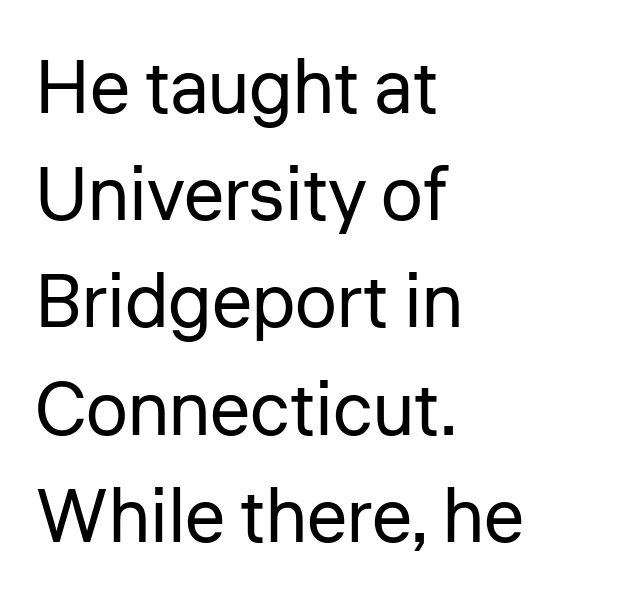
The horizontal fit of the characters is conventional and even. Glance below the letters and you will spot only blank space. Is there any slant? The stems are plumb. Caption: multi-line text, flush left, ragged right. Spacing verdict: proportional, widths tailored to each character.
